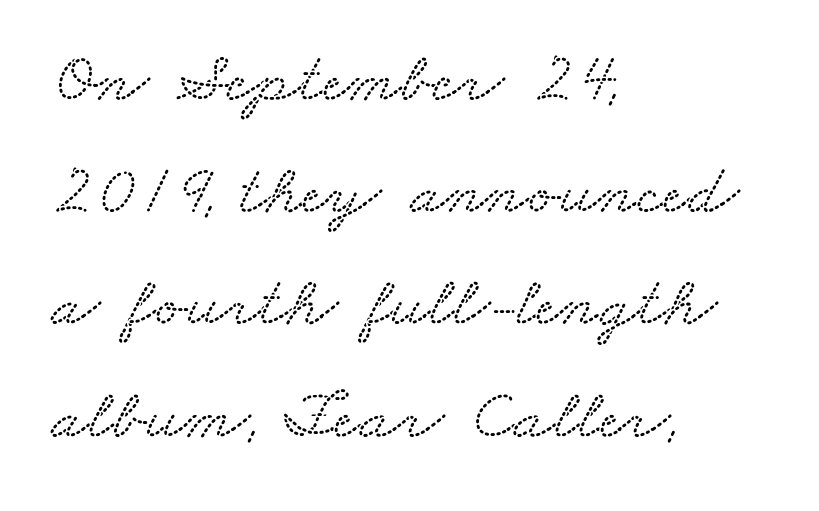
{"serif": "yes", "width": "wide", "stroke_contrast": "medium", "x_height": "small", "monospaced": "no", "underline": "no", "align": "left", "line_spacing": "normal", "line_spacing_ratio": 1.58, "letter_spacing": "normal", "letter_spacing_em": 0.0, "glyph_px": 71}
